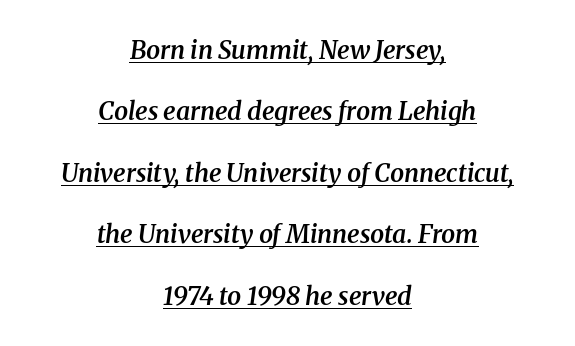
Widely set lines give the paragraph a tall, airy silhouette. Typographic density is moderately raised because the face is semibold. Honestly, the underline is the first thing you notice here. Teacher's note: observe the equal gaps on both sides — that is centered alignment.
